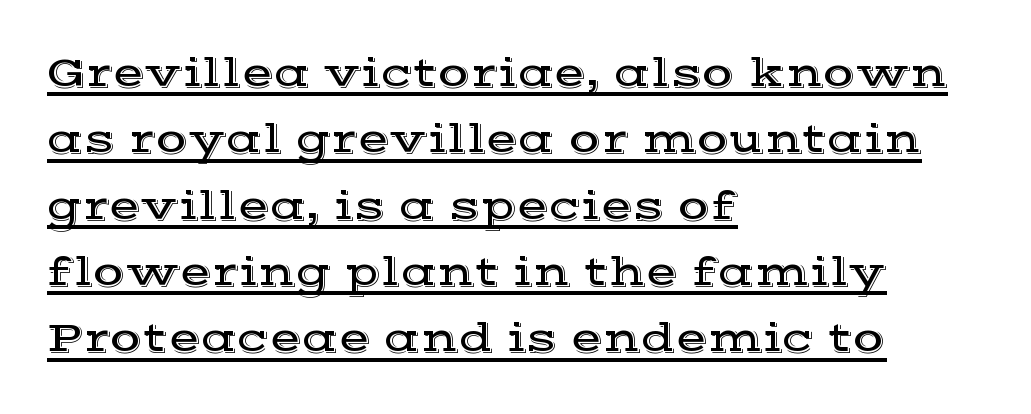
Q: Is the text italic (slanted)? A: No, it is upright.
Q: Is the typeface a serif or a sans-serif typeface? A: Serif.
Q: Is the text underlined? A: Yes.
Q: How is the paragraph aligned? A: Left-aligned.
Q: Is the spacing between letters normal or unusually wide? A: Normal.
Q: Is the spacing between lines tight, normal or loose? A: Normal.
Q: Width (condensed, normal, or wide)? A: Wide.
Q: x-height? A: Medium.
Q: Monospaced? A: No.
